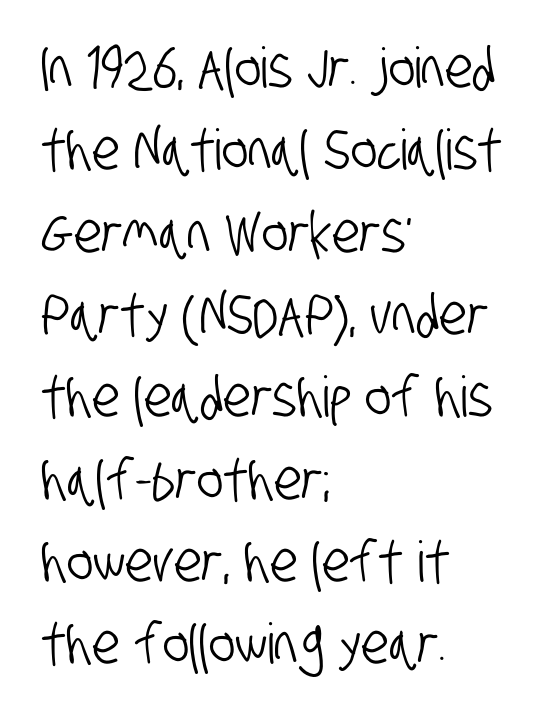
{"serif": "no", "width": "condensed", "stroke_contrast": "low", "x_height": "large", "monospaced": "no", "underline": "no", "align": "left", "line_spacing": "normal", "line_spacing_ratio": 1.47, "letter_spacing": "normal", "letter_spacing_em": 0.0, "glyph_px": 56}
